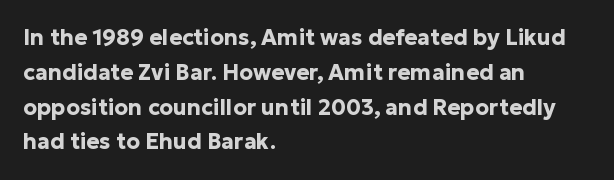
One-word summary of the alignment: left. Characters remain perfectly vertical along every line. Words float on clear page, feet unadorned. Look at the tracking — it's just the regular setting, nothing added.
